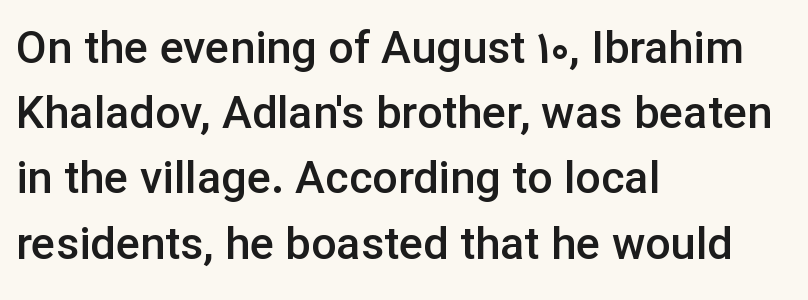
The image shows 45 px semibold sans-serif type, upright; set left-aligned, normal line spacing (1.45x), normal letter spacing, not underlined; low stroke contrast and a medium x-height.
